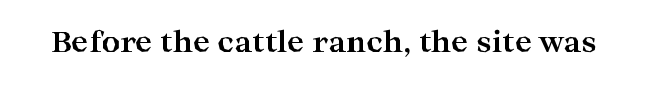
{"serif": "yes", "italic": "no", "bold": "yes", "weight": "bold", "width": "wide", "stroke_contrast": "high", "x_height": "medium", "monospaced": "no", "underline": "no", "letter_spacing": "normal", "letter_spacing_em": 0.0, "glyph_px": 29}
